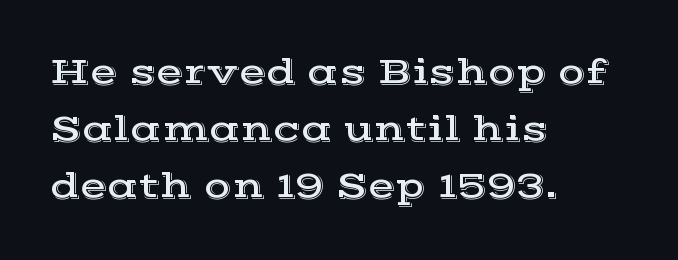
{"serif": "yes", "italic": "no", "width": "wide", "x_height": "medium", "monospaced": "no", "underline": "no", "align": "left", "line_spacing": "normal", "line_spacing_ratio": 1.58, "letter_spacing": "normal", "letter_spacing_em": 0.0, "glyph_px": 36}
